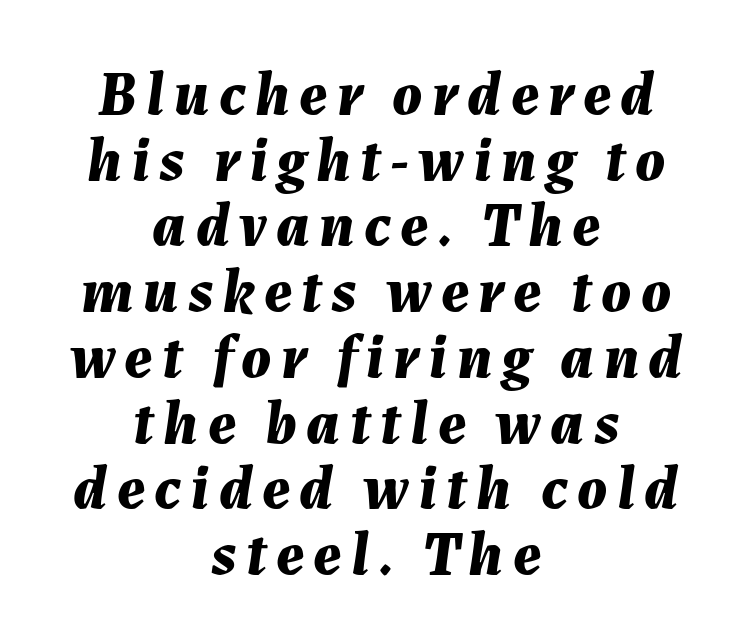
The image shows 62 px bold type, italic (leaning right); set centered, tight line spacing (1.06x), not underlined; medium stroke contrast and a medium x-height.
